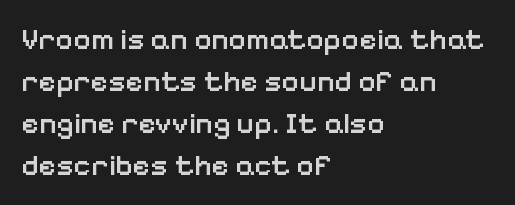
The image shows 30 px semibold sans-serif type, upright; set left-aligned, normal line spacing (1.4x), normal letter spacing, not underlined; low stroke contrast and a medium x-height.
